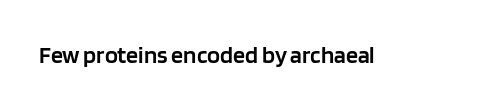
{"italic": "no", "bold": "semi", "underline": "no", "letter_spacing": "normal", "letter_spacing_em": 0.0, "glyph_px": 24}
